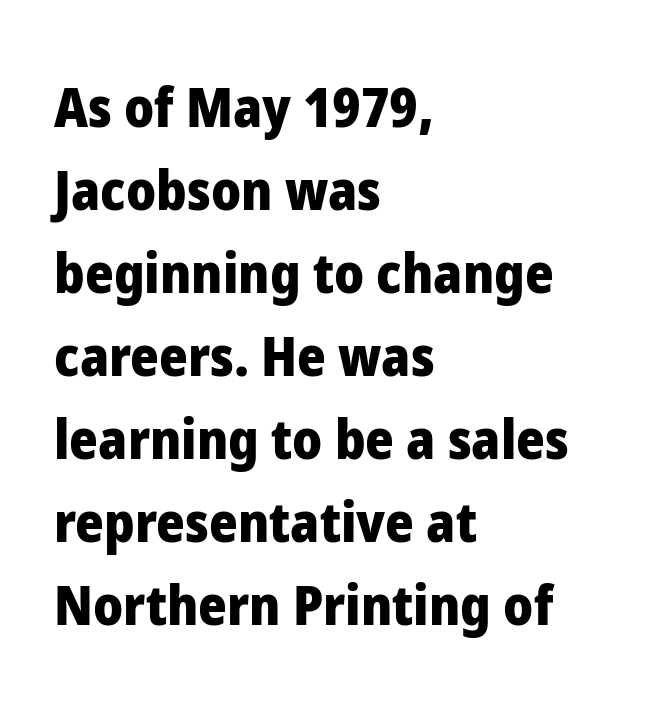
{"serif": "no", "italic": "no", "bold": "yes", "weight": "heavy", "width": "normal", "stroke_contrast": "low", "x_height": "medium", "monospaced": "no", "underline": "no", "align": "left", "line_spacing": "normal", "line_spacing_ratio": 1.51, "letter_spacing": "normal", "letter_spacing_em": 0.0, "glyph_px": 55}
